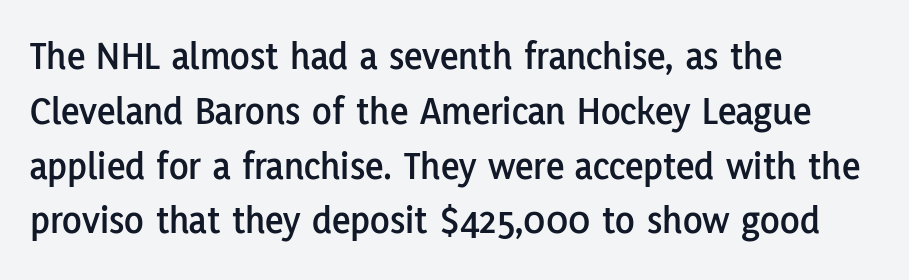
The image shows 40 px sans-serif type, upright; set left-aligned, normal line spacing (1.37x), normal letter spacing, not underlined; low stroke contrast and a medium x-height.
